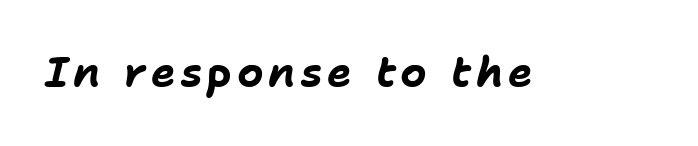
{"italic": "yes", "lean": "right", "slant_degrees": 11, "bold": "yes", "weight": "bold", "width": "normal", "stroke_contrast": "low", "x_height": "medium", "monospaced": "no", "underline": "no", "glyph_px": 41}
